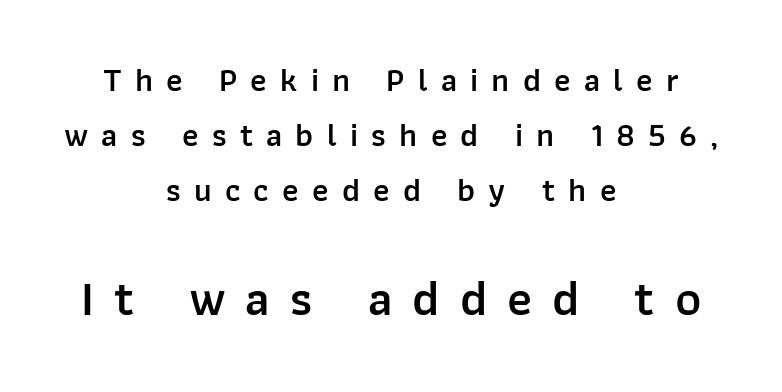
Q: Is the text bold? A: Semi-bold.
Q: Is the text italic (slanted)? A: No, it is upright.
Q: Is the typeface a serif or a sans-serif typeface? A: Sans-serif.
Q: Is the text underlined? A: No.
Q: How is the paragraph aligned? A: Centered.
Q: Is the spacing between letters normal or unusually wide? A: Unusually wide.
Q: Is the spacing between lines tight, normal or loose? A: Normal.
Q: Which block of text is set in a larger size, the first (top) or the second (bottom)? A: The second (bottom) one.
Q: Width (condensed, normal, or wide)? A: Normal.
Q: Stroke contrast? A: Low.
Q: x-height? A: Medium.
Q: Monospaced? A: No.
